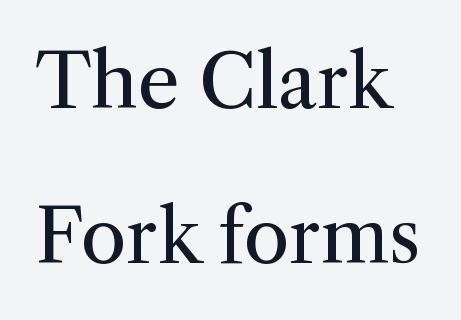
Q: Is the text bold? A: No.
Q: Is the text italic (slanted)? A: No, it is upright.
Q: Is the typeface a serif or a sans-serif typeface? A: Serif.
Q: Is the text underlined? A: No.
Q: Is the spacing between letters normal or unusually wide? A: Normal.
Q: Is the spacing between lines tight, normal or loose? A: Loose.
Q: Width (condensed, normal, or wide)? A: Normal.
Q: Stroke contrast? A: Medium.
Q: x-height? A: Medium.
Q: Monospaced? A: No.
